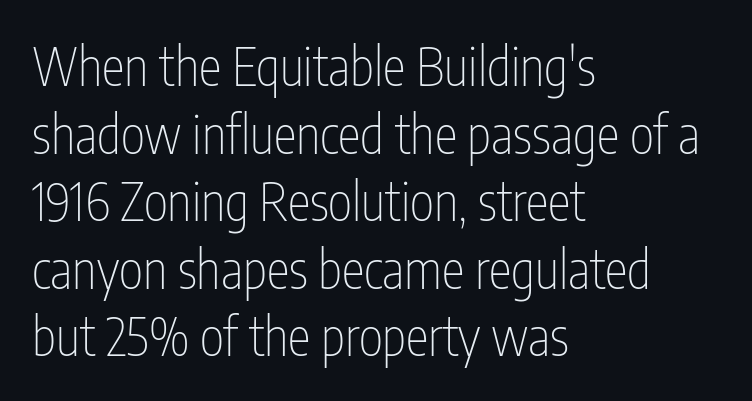
{"serif": "no", "italic": "no", "bold": "no", "weight": "thin", "width": "condensed", "stroke_contrast": "low", "x_height": "medium", "monospaced": "no", "underline": "no", "align": "left", "line_spacing": "normal", "line_spacing_ratio": 1.3, "letter_spacing": "normal", "letter_spacing_em": 0.0, "glyph_px": 52}
